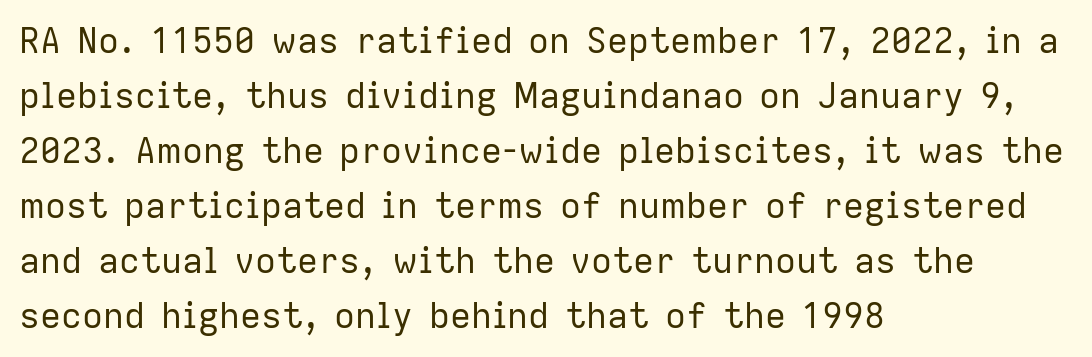
Is this a fixed-width face? No — the glyphs have proportional, varying widths. The ragged edge is on the right, which tells us the setting is flush left. This reads as an unemphasized weight, regular at the heaviest. The typeface chosen for these lines omits serifs.
